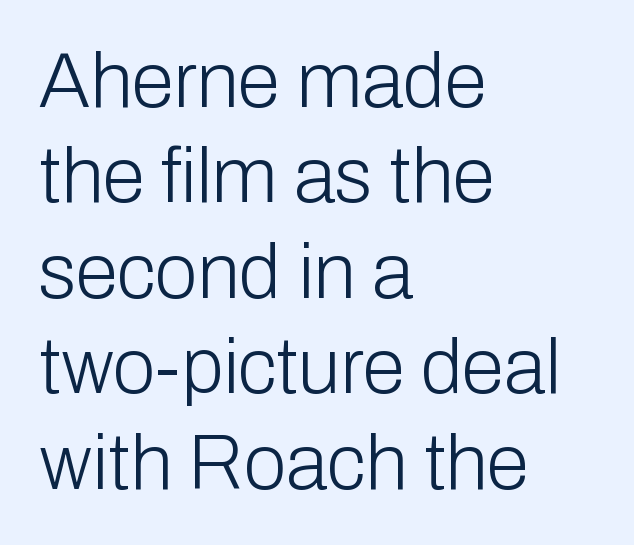
Q: Is the text bold? A: No.
Q: Is the text italic (slanted)? A: No, it is upright.
Q: Is the typeface a serif or a sans-serif typeface? A: Sans-serif.
Q: Is the text underlined? A: No.
Q: How is the paragraph aligned? A: Left-aligned.
Q: Is the spacing between letters normal or unusually wide? A: Normal.
Q: Width (condensed, normal, or wide)? A: Normal.
Q: Stroke contrast? A: Low.
Q: x-height? A: Medium.
Q: Monospaced? A: No.
